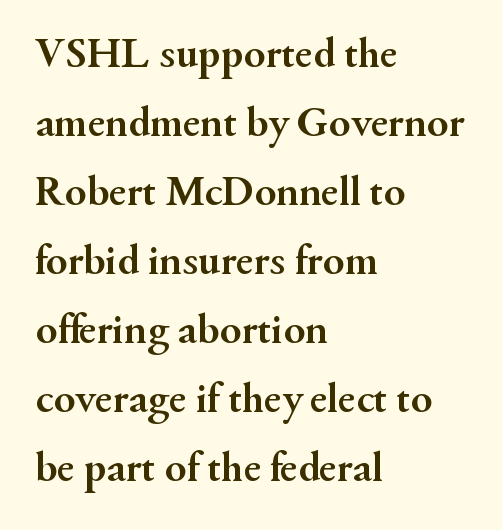
{"serif": "yes", "italic": "no", "bold": "yes", "weight": "semibold", "width": "normal", "stroke_contrast": "medium", "x_height": "small", "monospaced": "no", "underline": "no", "align": "left", "line_spacing": "normal", "line_spacing_ratio": 1.57, "letter_spacing": "normal", "letter_spacing_em": 0.0, "glyph_px": 44}
